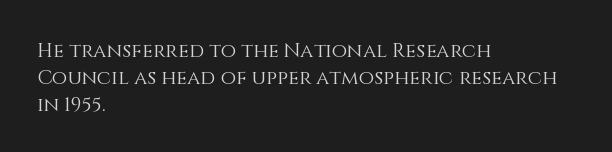
The image shows 20 px text type, upright; set left-aligned, normal line spacing (1.34x), normal letter spacing, not underlined.
